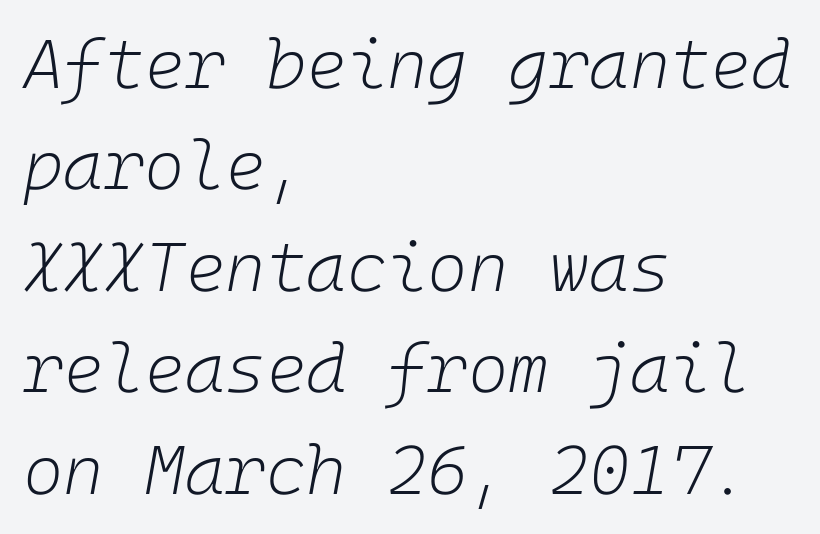
Each row of text sits above clean, open space. Students, note that the glyphs here touch the page at normal intervals. You can tell it's italic because the verticals aren't actually vertical. Stem width sits at or under what a default text font uses. Compared with typical paragraphs, the rows here are spaced about the same. If you drew a ruler down the left edge, every line would touch it.
